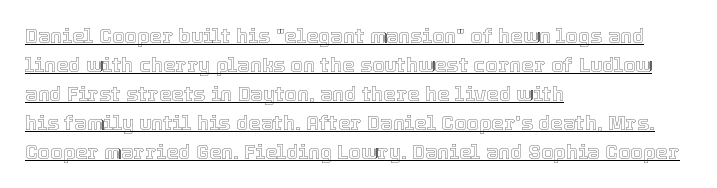
The designer left line spacing at the default. Underlined type. Short note: letters normally spaced. The lines are quadded left. Characters remain perfectly vertical along every line.
